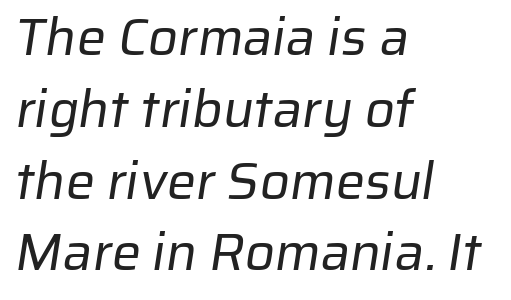
Each stroke keeps to a modest, everyday thickness or less. Baseline-to-baseline distance is the conventional proportion of letter height. The typesetter chose a ragged-right arrangement here. This sample uses a sans-serif face. Here the glyphs are tracked normally, forming tight word shapes. Looks like regular typesetting: each glyph gets only the width it needs.
